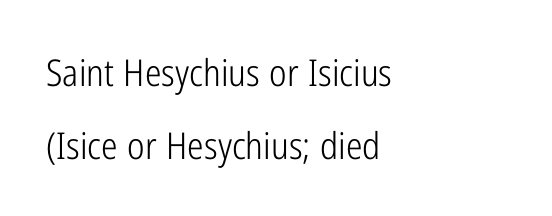
Q: Is the text bold? A: No.
Q: Is the text italic (slanted)? A: No, it is upright.
Q: Is the typeface a serif or a sans-serif typeface? A: Sans-serif.
Q: Is the text underlined? A: No.
Q: How is the paragraph aligned? A: Left-aligned.
Q: Is the spacing between letters normal or unusually wide? A: Normal.
Q: Is the spacing between lines tight, normal or loose? A: Loose.
Q: Width (condensed, normal, or wide)? A: Condensed.
Q: Stroke contrast? A: Low.
Q: x-height? A: Medium.
Q: Monospaced? A: No.
